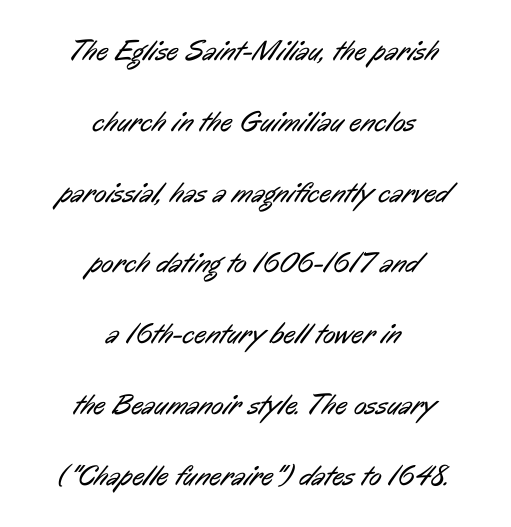
A clean baseline with only descenders dipping below it. The designer dialed line spacing up above the default. Do the characters align in a grid? No, the font is proportional. No feet cap the strokes, marking this as sans-serif type. The text block is weighted toward neither margin, spreading evenly from the middle. This sample uses plain, unmodified letter spacing.
